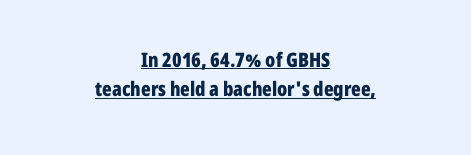
The image shows 20 px bold type, upright; set centered, normal line spacing (1.47x), normal letter spacing, underlined.
